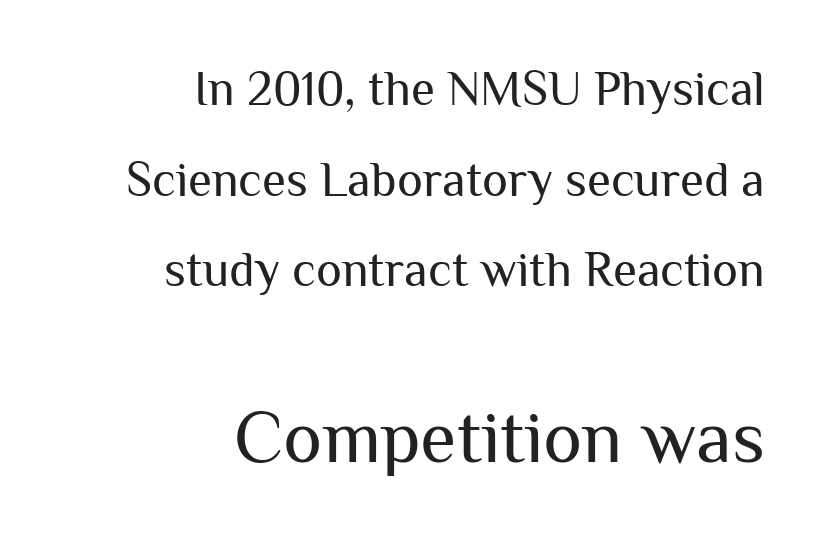
{"serif": "no", "italic": "no", "bold": "no", "weight": "regular", "width": "normal", "stroke_contrast": "medium", "x_height": "medium", "monospaced": "no", "underline": "no", "align": "right", "line_spacing_ratio": 1.85, "letter_spacing": "normal", "letter_spacing_em": 0.0, "larger_block": "second", "size_ratio": 1.51, "glyph_px": 74}
